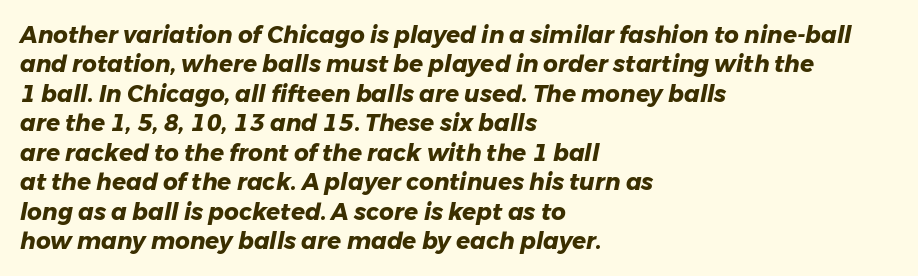
Q: Is the text bold? A: Yes.
Q: Is the text italic (slanted)? A: Yes, it leans right by about 11 degrees.
Q: Is the text underlined? A: No.
Q: How is the paragraph aligned? A: Left-aligned.
Q: Is the spacing between letters normal or unusually wide? A: Normal.
Q: Is the spacing between lines tight, normal or loose? A: Normal.
